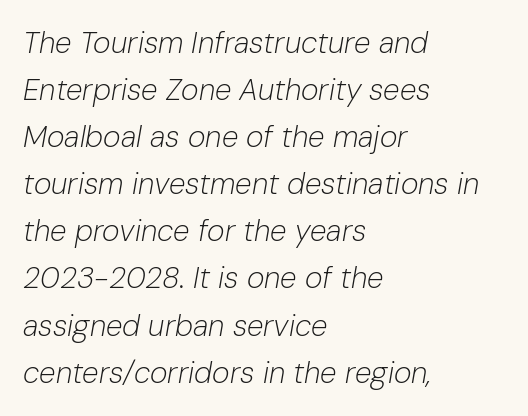
Q: Is the text bold? A: No.
Q: Is the text italic (slanted)? A: Yes, it leans right by about 10 degrees.
Q: Is the text underlined? A: No.
Q: How is the paragraph aligned? A: Left-aligned.
Q: Is the spacing between letters normal or unusually wide? A: Normal.
Q: Is the spacing between lines tight, normal or loose? A: Normal.
Q: Width (condensed, normal, or wide)? A: Normal.
Q: Stroke contrast? A: Low.
Q: x-height? A: Medium.
Q: Monospaced? A: No.
